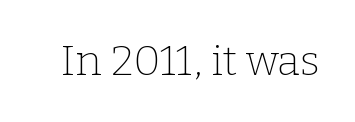
Q: Is the text bold? A: No.
Q: Is the text italic (slanted)? A: No, it is upright.
Q: Is the typeface a serif or a sans-serif typeface? A: Serif.
Q: Is the text underlined? A: No.
Q: Is the spacing between letters normal or unusually wide? A: Normal.
Q: Width (condensed, normal, or wide)? A: Normal.
Q: Stroke contrast? A: Low.
Q: x-height? A: Medium.
Q: Monospaced? A: No.
